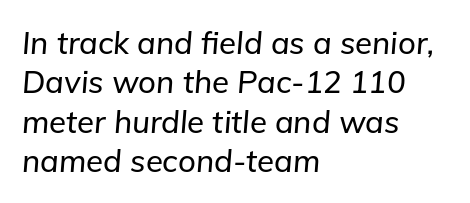
{"italic": "yes", "lean": "right", "slant_degrees": 5, "width": "normal", "stroke_contrast": "low", "x_height": "medium", "monospaced": "no", "underline": "no", "align": "left", "line_spacing": "normal", "line_spacing_ratio": 1.27, "letter_spacing": "normal", "letter_spacing_em": 0.0, "glyph_px": 31}
